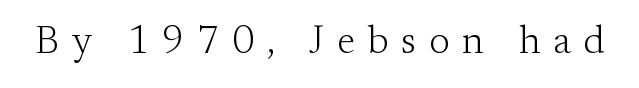
The image shows 39 px light serif type, upright; set unusually wide letter spacing (+0.33 em), not underlined; medium stroke contrast and a small x-height.
